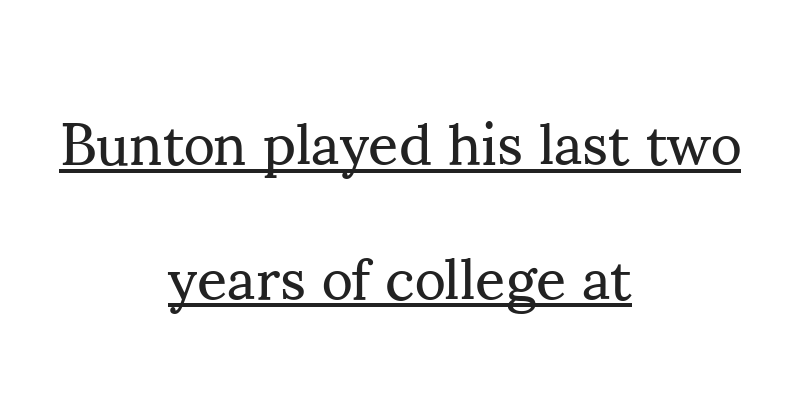
Q: Is the text bold? A: No.
Q: Is the text italic (slanted)? A: No, it is upright.
Q: Is the typeface a serif or a sans-serif typeface? A: Serif.
Q: Is the text underlined? A: Yes.
Q: How is the paragraph aligned? A: Centered.
Q: Is the spacing between letters normal or unusually wide? A: Normal.
Q: Is the spacing between lines tight, normal or loose? A: Loose.
Q: Width (condensed, normal, or wide)? A: Normal.
Q: Stroke contrast? A: Medium.
Q: x-height? A: Small.
Q: Monospaced? A: No.
